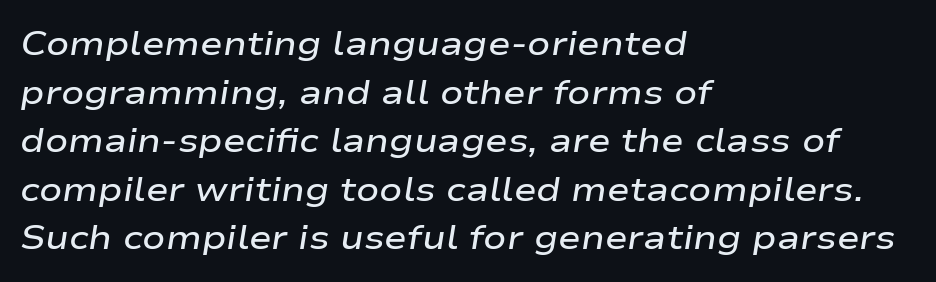
Q: Is the text bold? A: Semi-bold.
Q: Is the text italic (slanted)? A: Yes, it leans right by about 9 degrees.
Q: Is the text underlined? A: No.
Q: How is the paragraph aligned? A: Left-aligned.
Q: Is the spacing between letters normal or unusually wide? A: Normal.
Q: Is the spacing between lines tight, normal or loose? A: Normal.
Q: Width (condensed, normal, or wide)? A: Wide.
Q: Stroke contrast? A: Low.
Q: x-height? A: Medium.
Q: Monospaced? A: No.
